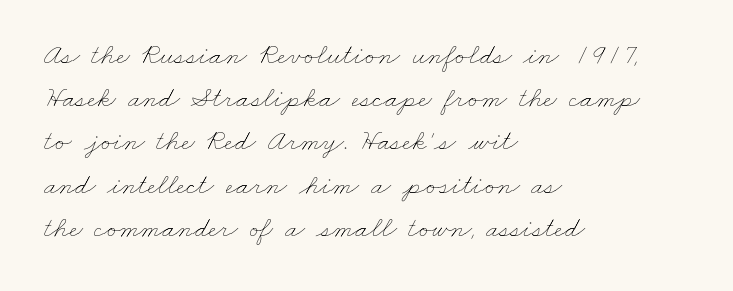
Q: Is the text bold? A: No.
Q: Is the text underlined? A: No.
Q: How is the paragraph aligned? A: Left-aligned.
Q: Is the spacing between letters normal or unusually wide? A: Normal.
Q: Is the spacing between lines tight, normal or loose? A: Normal.
Q: Width (condensed, normal, or wide)? A: Wide.
Q: Stroke contrast? A: Low.
Q: x-height? A: Small.
Q: Monospaced? A: No.
